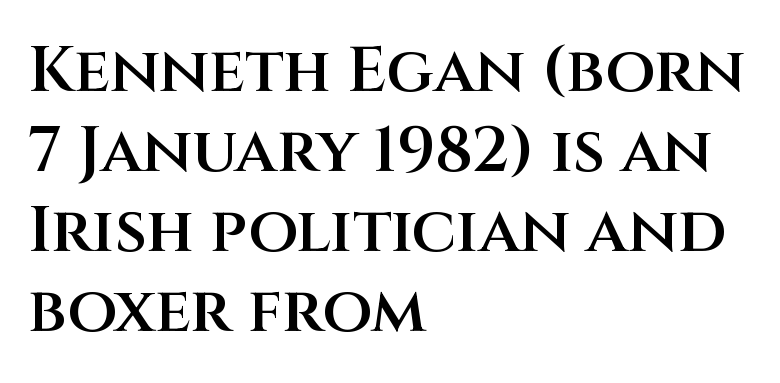
{"serif": "no", "italic": "no", "bold": "semi", "weight": "semibold", "width": "normal", "stroke_contrast": "medium", "x_height": "large", "monospaced": "no", "underline": "no", "align": "left", "line_spacing": "normal", "line_spacing_ratio": 1.25, "letter_spacing": "normal", "letter_spacing_em": 0.0, "glyph_px": 64}
